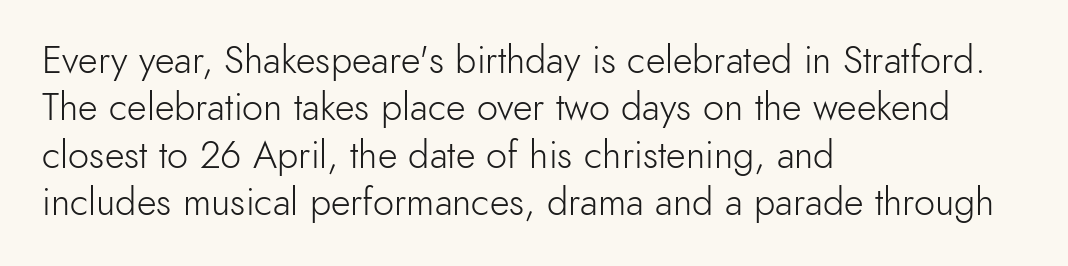
The image shows 38 px light sans-serif type, upright; set left-aligned, normal line spacing (1.25x), normal letter spacing, not underlined; a small x-height.
